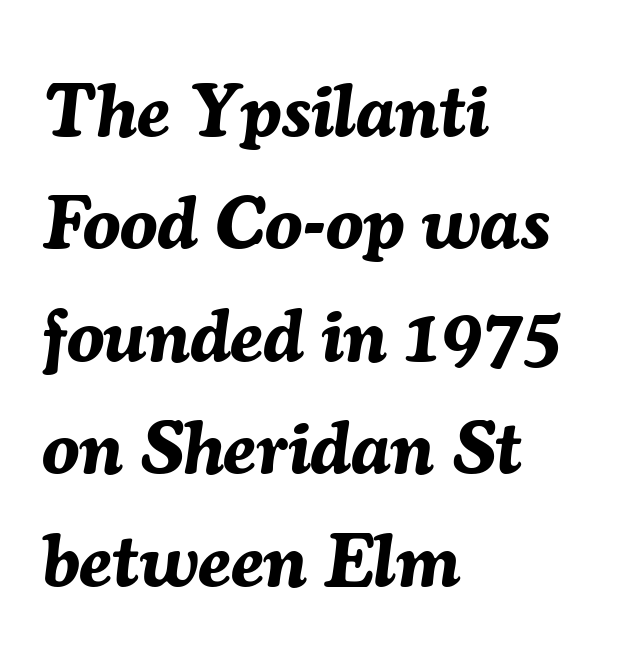
{"italic": "yes", "lean": "right", "slant_degrees": 7, "bold": "yes", "weight": "bold", "width": "normal", "stroke_contrast": "medium", "x_height": "medium", "monospaced": "no", "underline": "no", "align": "left", "line_spacing": "normal", "line_spacing_ratio": 1.5, "letter_spacing": "normal", "letter_spacing_em": 0.0, "glyph_px": 75}
